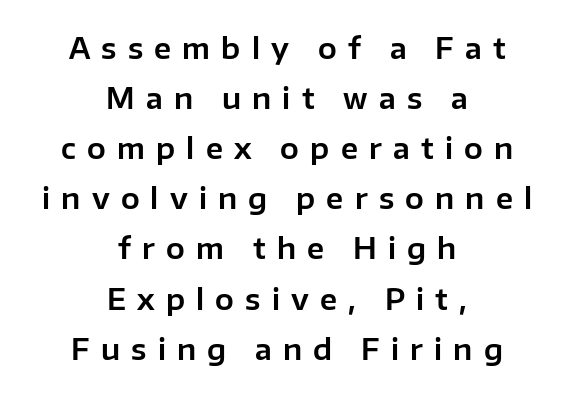
The image shows 28 px sans-serif type, upright; set centered, line spacing 1.79x, unusually wide letter spacing (+0.4 em), not underlined; low stroke contrast and a medium x-height.
